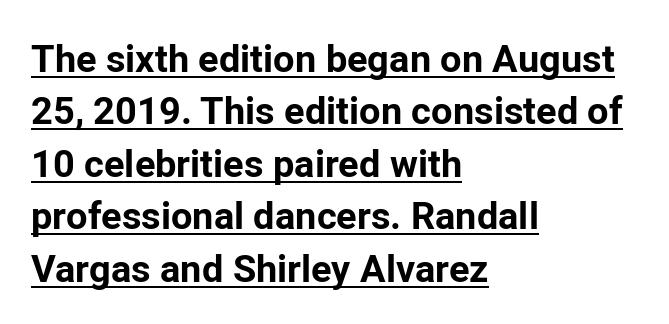
A normal amount of white space separates one row of letters from the next. Italic: no, the glyphs are upright roman. Classification — sans serif. Like a heading marked for emphasis, these lines bear an underscore.
